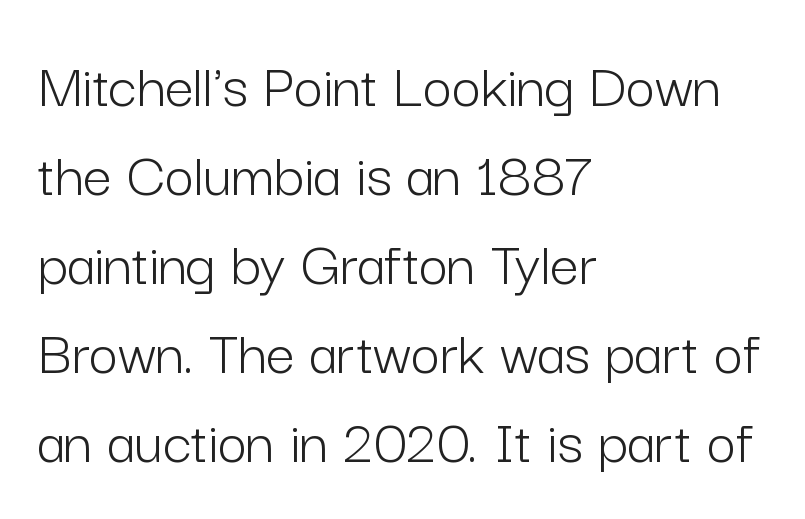
The letters carry no serifs — their stems end cleanly without finishing strokes. The strip under each line holds only bare page. Visually the block forms a straight wall on the left and a jagged coastline on the right. Heft: none added — not bold.
